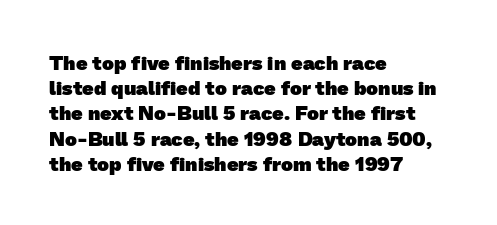
The image shows 20 px bold type; set left-aligned, normal line spacing (1.26x), normal letter spacing, not underlined.
